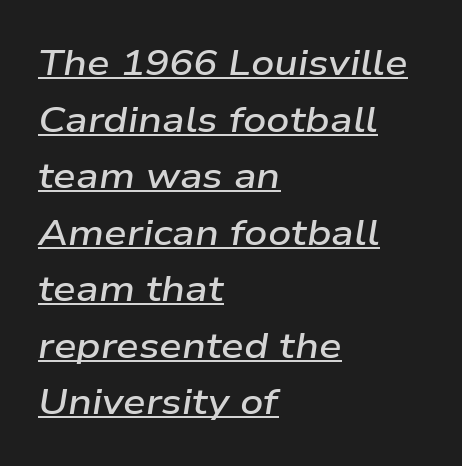
Q: Is the text bold? A: Semi-bold.
Q: Is the text italic (slanted)? A: Yes, it leans right by about 9 degrees.
Q: Is the text underlined? A: Yes.
Q: How is the paragraph aligned? A: Left-aligned.
Q: Is the spacing between letters normal or unusually wide? A: Normal.
Q: Is the spacing between lines tight, normal or loose? A: Normal.
Q: Width (condensed, normal, or wide)? A: Wide.
Q: Stroke contrast? A: Low.
Q: x-height? A: Medium.
Q: Monospaced? A: No.
